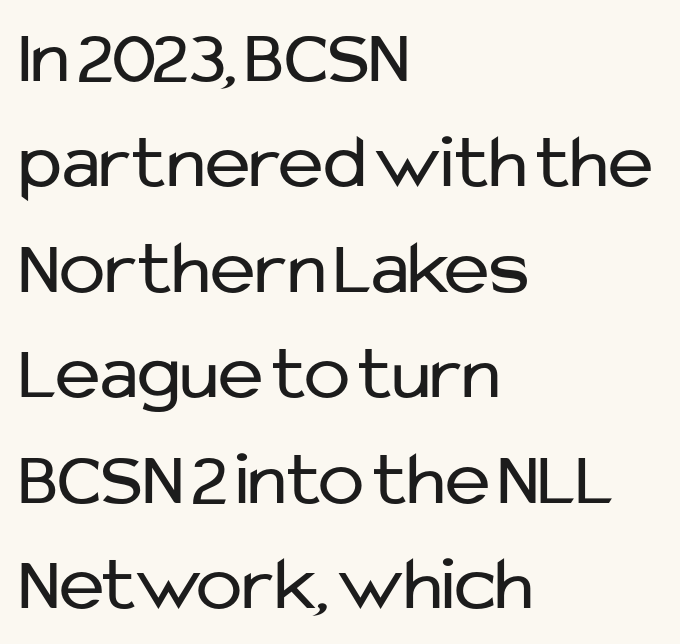
{"serif": "no", "italic": "no", "bold": "no", "weight": "regular", "width": "normal", "stroke_contrast": "low", "x_height": "medium", "monospaced": "no", "underline": "no", "align": "left", "line_spacing": "normal", "line_spacing_ratio": 1.37, "letter_spacing": "normal", "letter_spacing_em": 0.0, "glyph_px": 77}
